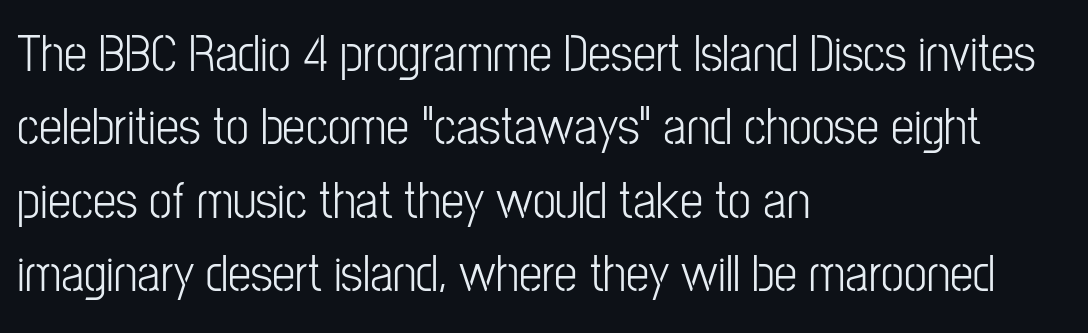
Nothing sits at the stroke ends, so this counts as sans-serif. Lines of text with bare space underneath. Reading down the column, the eye jumps a familiar distance to each next line. Italic: no, the glyphs are upright roman.
